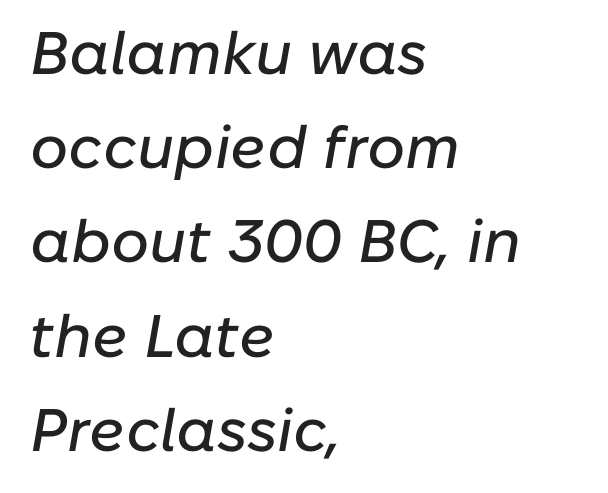
The horizontal fit of the characters is conventional and even. One glance says typical: line gaps are just what's usual. Rendered with sloped, italic letterforms. Looks like regular typesetting: each glyph gets only the width it needs. A student would call this left alignment; a typographer would say flush left, rag right.
